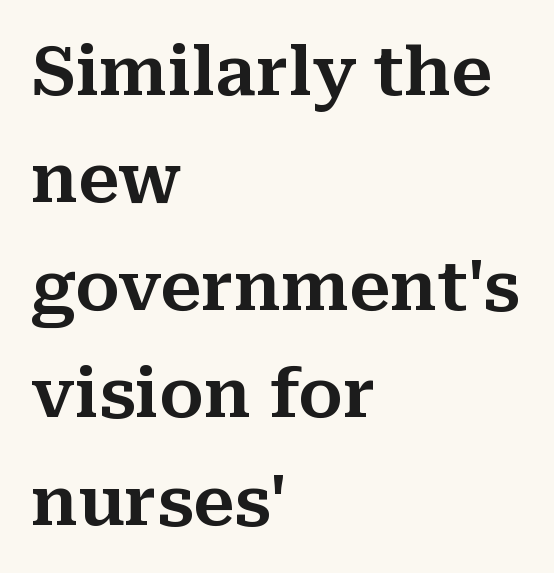
When letters stand straight like this, we call the style roman or upright. The passage shown is typeset with a serif family. The lines are quadded left. Words float on clear page, feet unadorned. Spacing verdict: proportional, widths tailored to each character.
